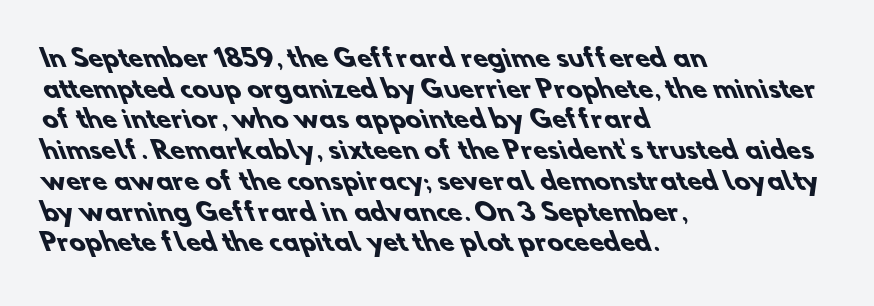
{"bold": "yes", "underline": "no", "align": "left", "line_spacing": "normal", "line_spacing_ratio": 1.28, "letter_spacing": "normal", "letter_spacing_em": 0.0, "glyph_px": 24}
